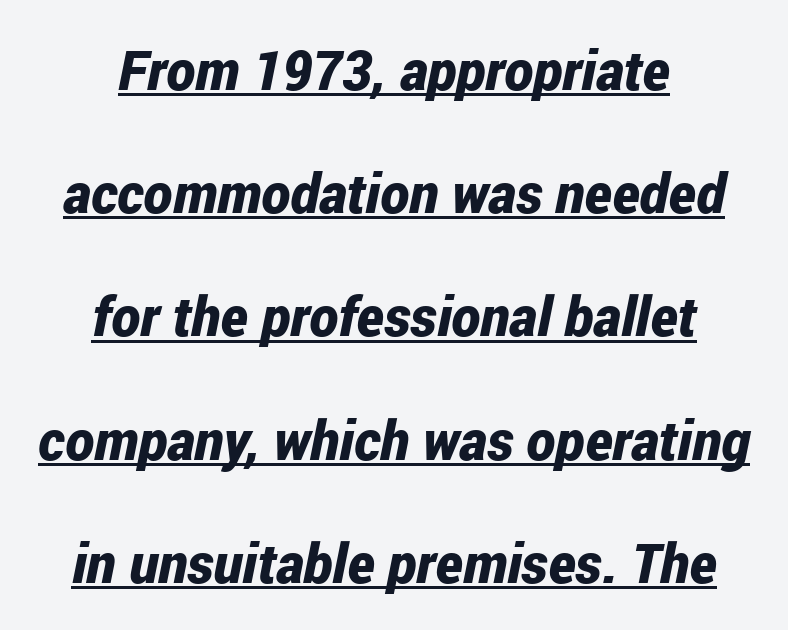
Q: Is the text bold? A: Yes.
Q: Is the text italic (slanted)? A: Yes, it leans right by about 12 degrees.
Q: Is the text underlined? A: Yes.
Q: How is the paragraph aligned? A: Centered.
Q: Is the spacing between letters normal or unusually wide? A: Normal.
Q: Is the spacing between lines tight, normal or loose? A: Loose.
Q: Width (condensed, normal, or wide)? A: Condensed.
Q: Stroke contrast? A: Low.
Q: x-height? A: Medium.
Q: Monospaced? A: No.
